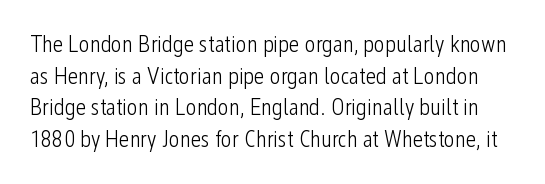
The image shows 23 px text type, upright; set normal line spacing (1.38x), normal letter spacing, not underlined.
